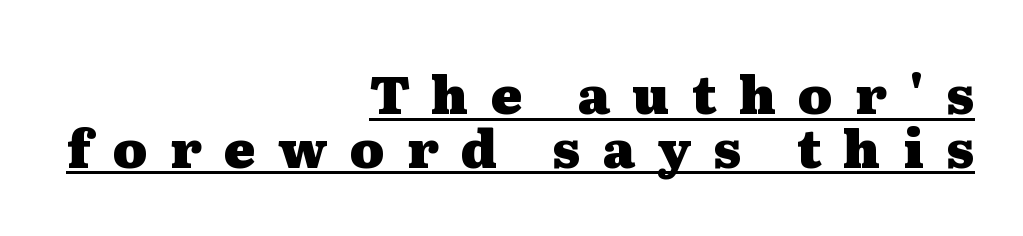
{"serif": "yes", "italic": "no", "bold": "yes", "weight": "heavy", "width": "wide", "stroke_contrast": "medium", "x_height": "medium", "monospaced": "no", "underline": "yes", "align": "right", "line_spacing": "tight", "line_spacing_ratio": 1.03, "letter_spacing": "wide", "letter_spacing_em": 0.43, "glyph_px": 52}
